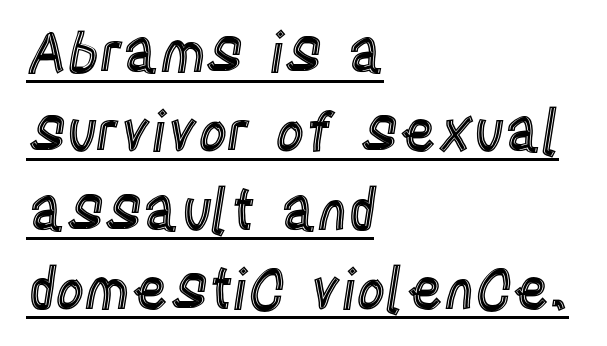
{"width": "condensed", "x_height": "large", "monospaced": "no", "underline": "yes", "align": "left", "line_spacing": "normal", "line_spacing_ratio": 1.41, "letter_spacing": "normal", "letter_spacing_em": 0.0, "glyph_px": 56}
